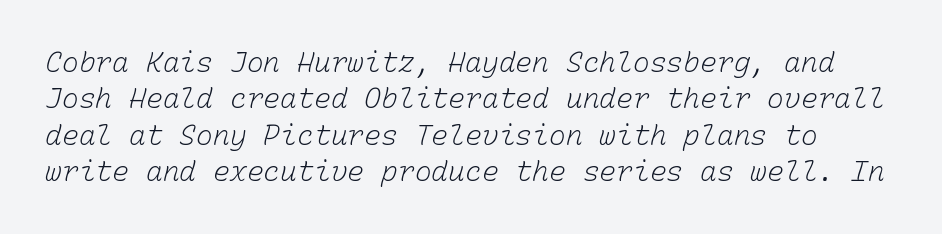
Q: Is the text bold? A: No.
Q: Is the text underlined? A: No.
Q: Is the spacing between letters normal or unusually wide? A: Normal.
Q: Is the spacing between lines tight, normal or loose? A: Normal.
Q: Width (condensed, normal, or wide)? A: Normal.
Q: Stroke contrast? A: Low.
Q: x-height? A: Medium.
Q: Monospaced? A: Yes.
